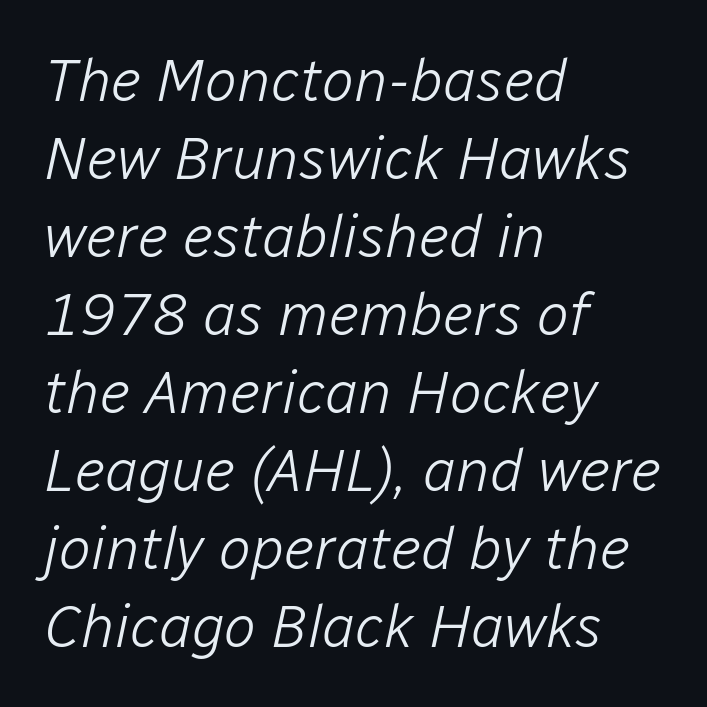
The image shows 60 px light type, italic (leaning right); set left-aligned, normal line spacing (1.3x), normal letter spacing, not underlined; low stroke contrast and a medium x-height.
